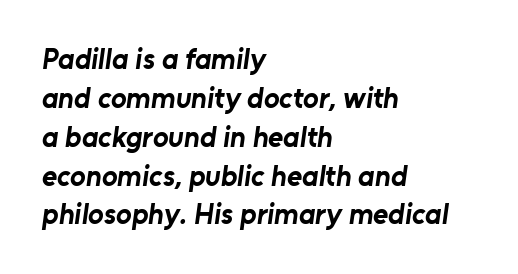
{"serif": "no", "bold": "yes", "weight": "bold", "width": "normal", "stroke_contrast": "low", "x_height": "medium", "monospaced": "no", "underline": "no", "align": "left", "line_spacing": "normal", "line_spacing_ratio": 1.34, "letter_spacing": "normal", "letter_spacing_em": 0.0, "glyph_px": 29}
